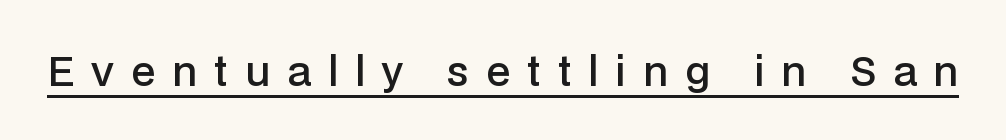
{"serif": "no", "italic": "no", "bold": "semi", "weight": "semibold", "width": "normal", "stroke_contrast": "low", "x_height": "medium", "monospaced": "no", "underline": "yes", "letter_spacing": "wide", "letter_spacing_em": 0.43, "glyph_px": 40}
